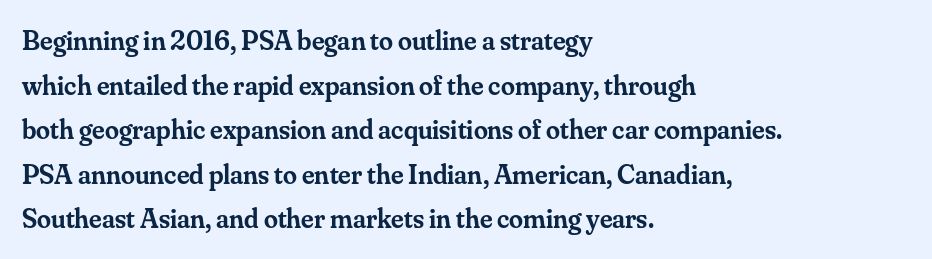
Each letter's strokes conclude with small projecting serifs. This sample keeps an unexceptional amount of space between lines. Is there any slant? The stems are plumb. The baseline area is clear.
